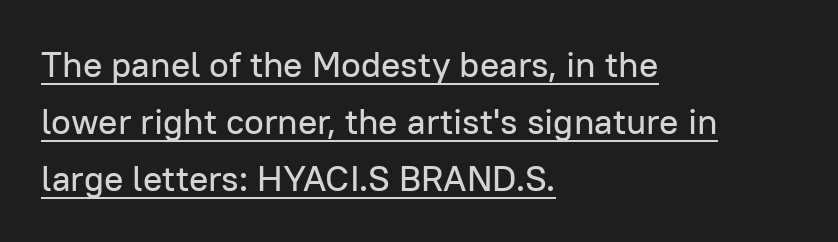
The image shows 36 px sans-serif type, upright; set left-aligned, normal line spacing (1.58x), normal letter spacing, underlined; low stroke contrast and a medium x-height.
